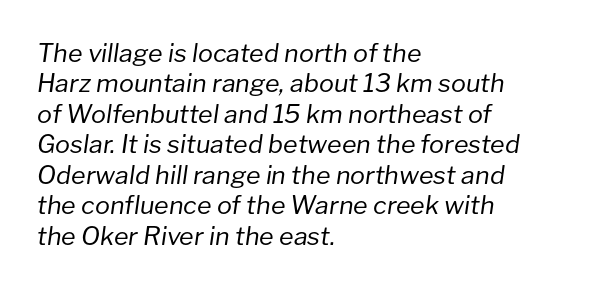
Line starts are locked; line ends wander. This sample uses an oblique cut, with every glyph tilted off the vertical. How are the letters spaced? Ordinarily, with no added tracking. Check the space under the baseline: it is left empty.
